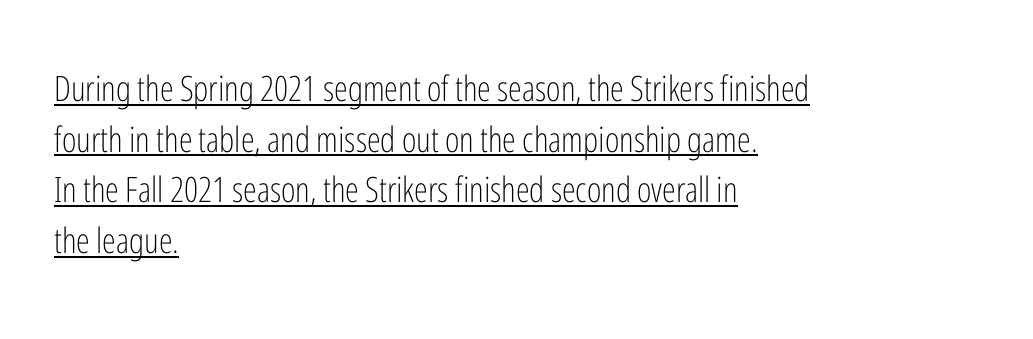
The image shows 35 px light, condensed sans-serif type, upright; set left-aligned, normal line spacing (1.45x), normal letter spacing, underlined; low stroke contrast and a medium x-height.
